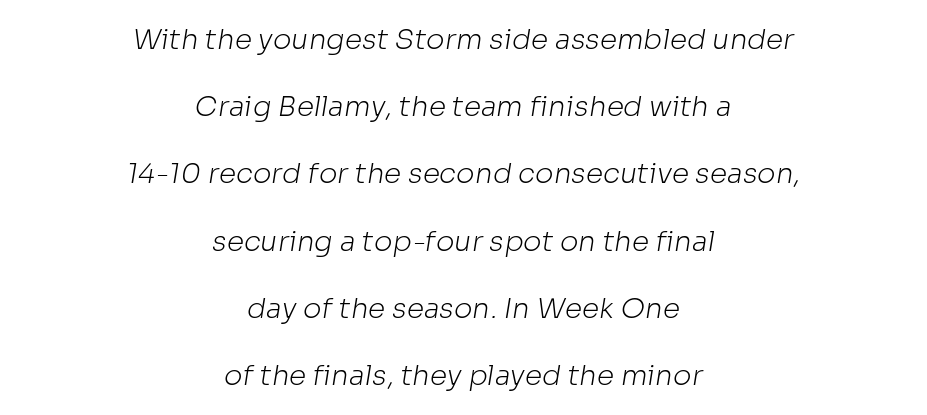
These lines are centered, leaving both edges ragged. The type is set solid horizontally, with unmodified tracking. A great deal of white space separates one row of letters from the next. Looks like regular typesetting: each glyph gets only the width it needs. Letters have the restrained weight of plain body copy at most. Are there feet on the stems? There aren't — it's a sans.
